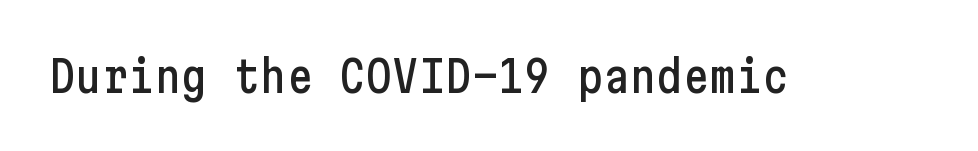
The image shows 44 px condensed sans-serif type, upright; set normal letter spacing, not underlined; low stroke contrast and a medium x-height.
